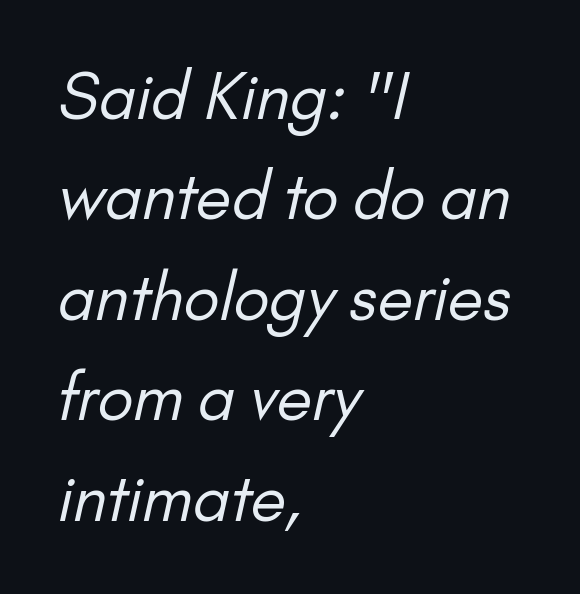
The image shows 64 px regular-weight sans-serif type; set left-aligned, normal line spacing (1.57x), normal letter spacing, not underlined; low stroke contrast and a small x-height.
